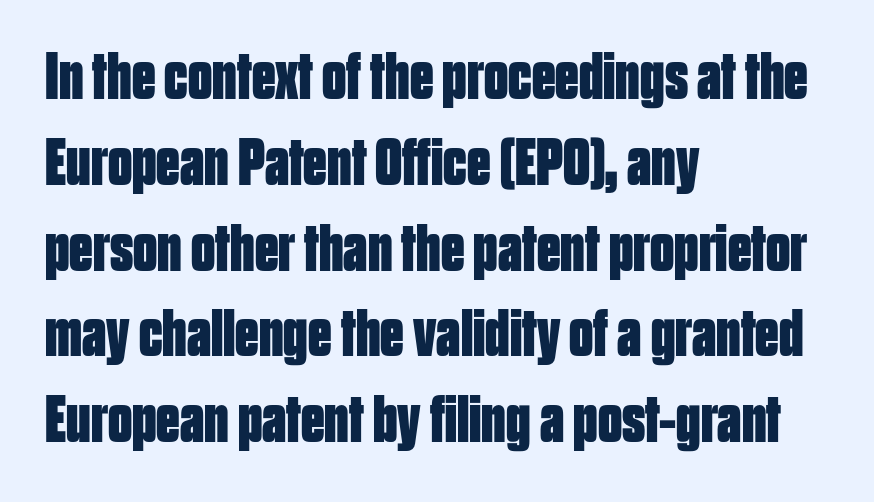
{"serif": "no", "italic": "no", "bold": "yes", "weight": "bold", "width": "condensed", "stroke_contrast": "low", "x_height": "large", "monospaced": "no", "underline": "no", "align": "left", "line_spacing": "normal", "line_spacing_ratio": 1.28, "letter_spacing": "normal", "letter_spacing_em": 0.0, "glyph_px": 67}
